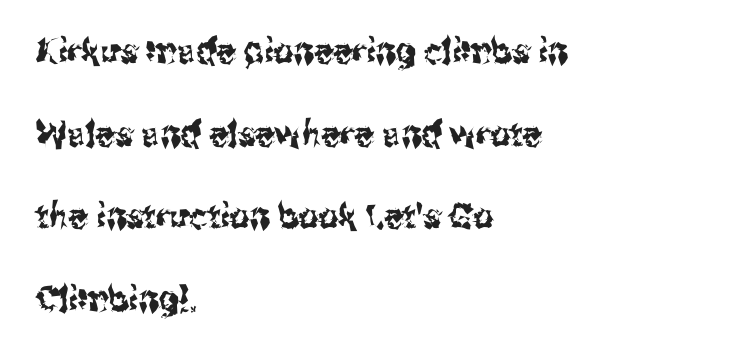
Where is the straight margin? On the left. The foot of each line stays bare and open. The passage shown is typed in a proportional face where columns would drift. Tracking value appears to be zero — textbook default spacing. Posture: straight, roman, zero tilt.
